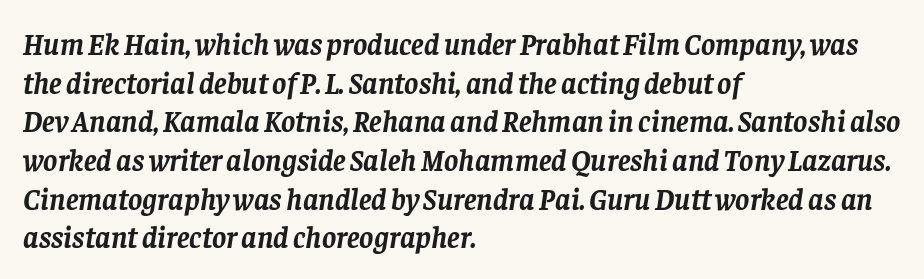
The image shows 30 px semibold serif type, italic (leaning right); set left-aligned, normal line spacing (1.29x), normal letter spacing, not underlined; low stroke contrast and a large x-height.
